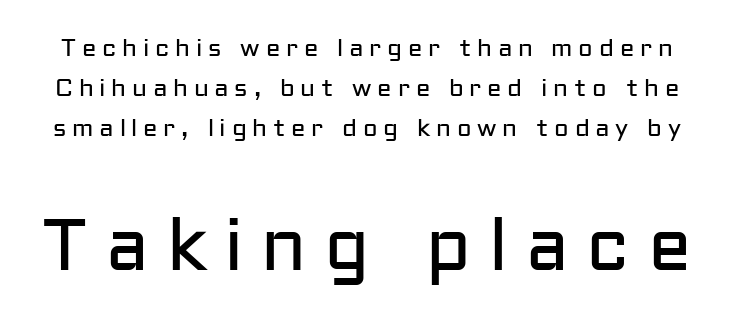
Compare the two chunks: the lower has the greater cap height. Is this a fixed-width face? No — the glyphs have proportional, varying widths. Characters follow at a spacing far wider than the type designer built in. Does the leading feel generous? No, just average. The area under the type is left untouched.
